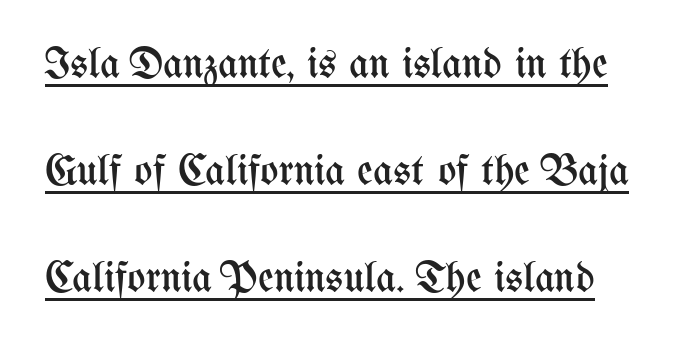
Q: Is the text bold? A: No.
Q: Is the text italic (slanted)? A: No, it is upright.
Q: Is the text underlined? A: Yes.
Q: Is the spacing between letters normal or unusually wide? A: Normal.
Q: Is the spacing between lines tight, normal or loose? A: Loose.
Q: Width (condensed, normal, or wide)? A: Condensed.
Q: Stroke contrast? A: Medium.
Q: x-height? A: Medium.
Q: Monospaced? A: No.
